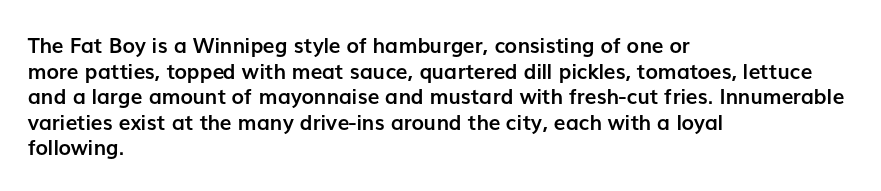
Q: Is the text bold? A: Yes.
Q: Is the text italic (slanted)? A: No, it is upright.
Q: Is the text underlined? A: No.
Q: How is the paragraph aligned? A: Left-aligned.
Q: Is the spacing between letters normal or unusually wide? A: Normal.
